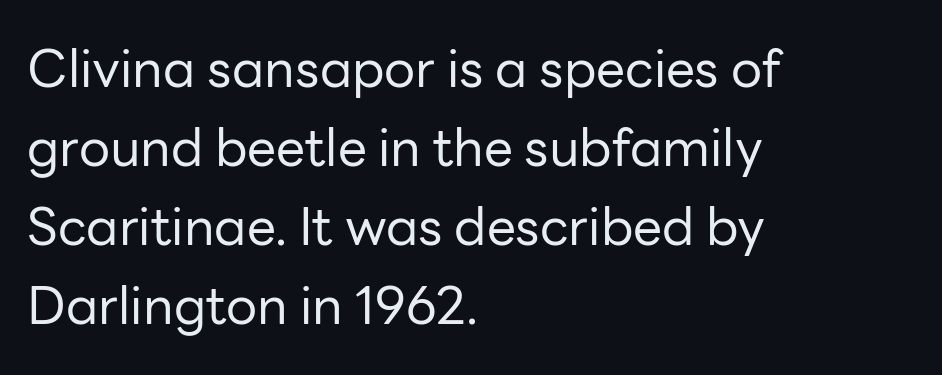
No word sits above an underline. Teacher's note: observe the even left margin — that is flush-left alignment. The passage shown is typed in a proportional face where columns would drift. Students, observe: this is what conventionally led text looks like. The weight would be labelled regular, book, light, or lighter still. The typography opts for an upright posture over an oblique one.
